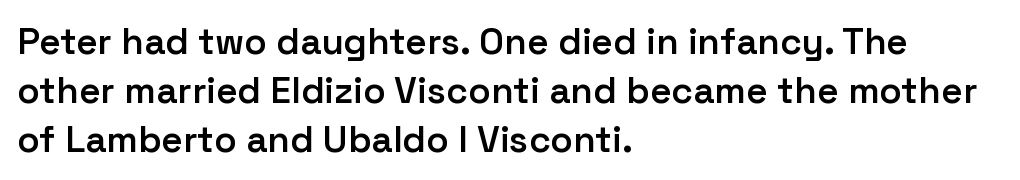
This is roman type, the default non-slanted kind. Horizontal bands of white between lines are of average thickness. What kind of face is this? One without serifs — a sans. Is the type bold? Partly — it's a semibold, heavier than regular but not fully bold.
